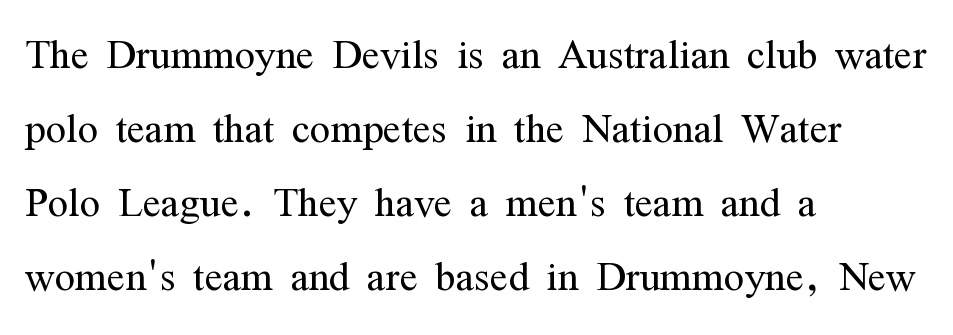
The image shows 54 px light, condensed serif type, upright; set left-aligned, normal line spacing (1.37x), normal letter spacing, not underlined; medium stroke contrast and a medium x-height.
